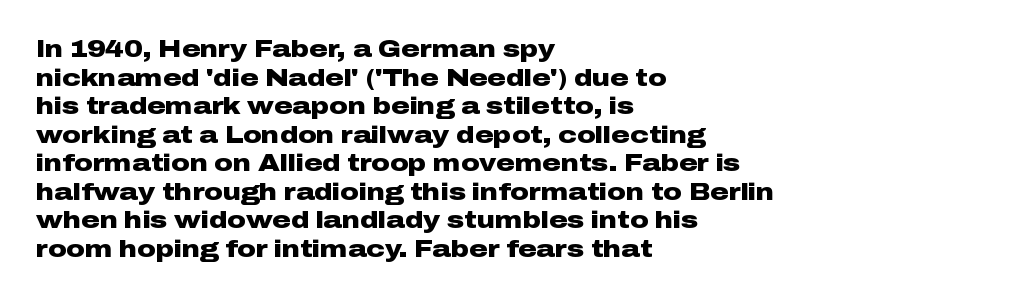
Q: Is the text bold? A: Yes.
Q: Is the text italic (slanted)? A: No, it is upright.
Q: Is the text underlined? A: No.
Q: How is the paragraph aligned? A: Left-aligned.
Q: Is the spacing between letters normal or unusually wide? A: Normal.
